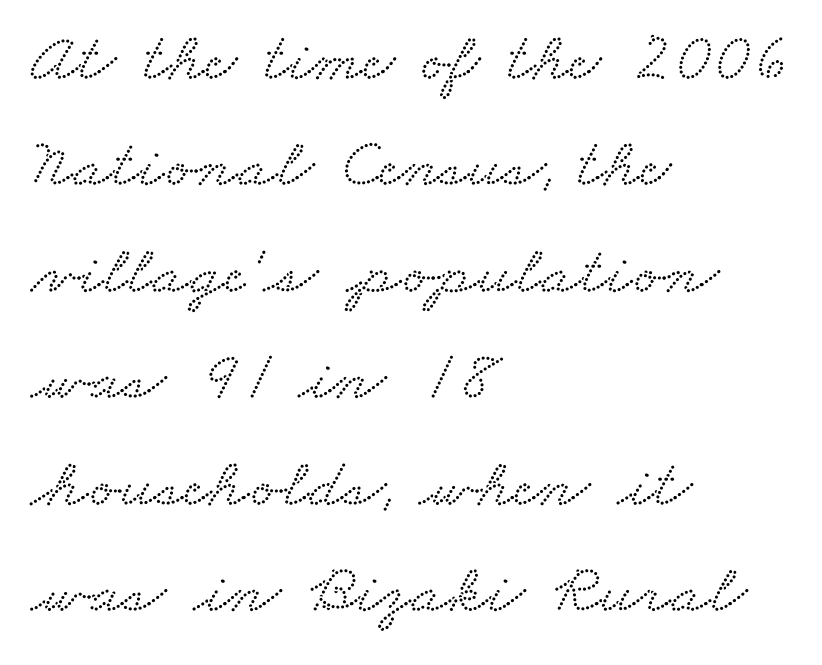
How would I describe the line gaps? Plain and ordinary. The paragraph shown leans on its left margin. The words here are not underlined. Each letter keeps its own natural width here, so spacing adapts to shape. Honestly, the letter spacing is just normal — you wouldn't notice it.
